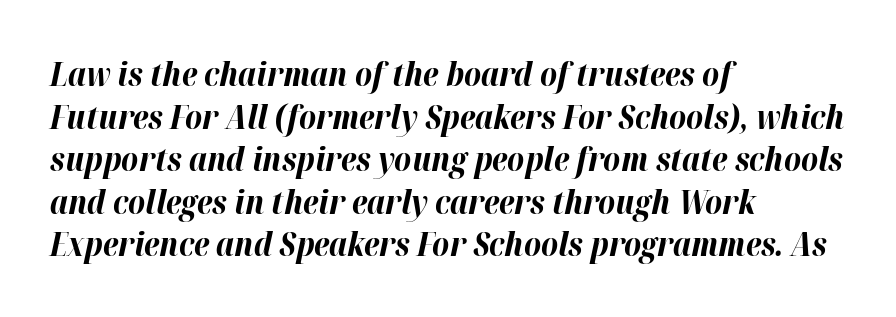
{"italic": "yes", "lean": "right", "slant_degrees": 12, "bold": "yes", "weight": "bold", "width": "normal", "stroke_contrast": "high", "x_height": "medium", "monospaced": "no", "underline": "no", "align": "left", "line_spacing": "normal", "line_spacing_ratio": 1.29, "letter_spacing": "normal", "letter_spacing_em": 0.0, "glyph_px": 33}
